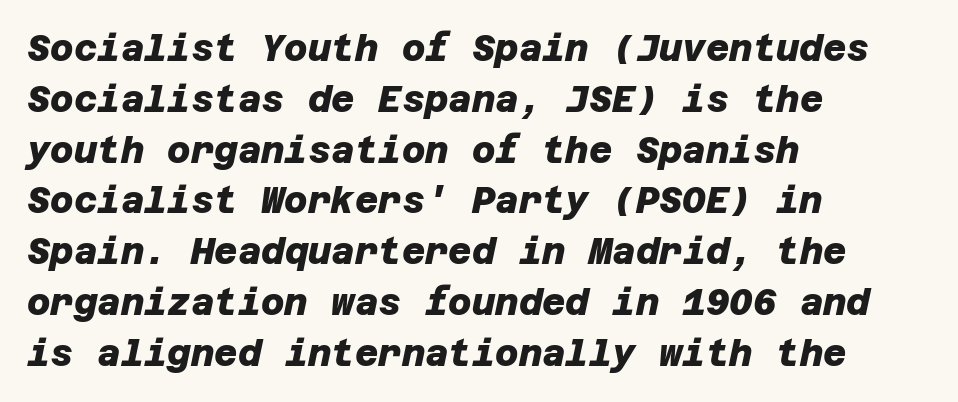
The image shows 36 px heavy sans-serif type; set left-aligned, normal line spacing (1.41x), normal letter spacing, not underlined; low stroke contrast and a large x-height.
